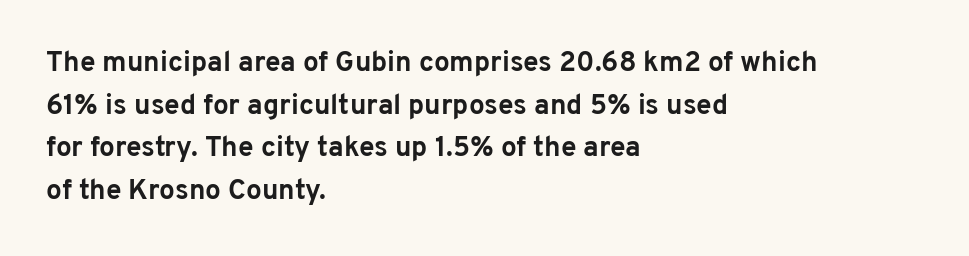
Each letter keeps its own natural width here, so spacing adapts to shape. Its strokes are broad and dark, the hallmark of bold type. The font's upright variant was chosen for this text. Classification — sans serif. Just letters on the line, the space beneath them empty. A normal amount of white space separates one row of letters from the next.
